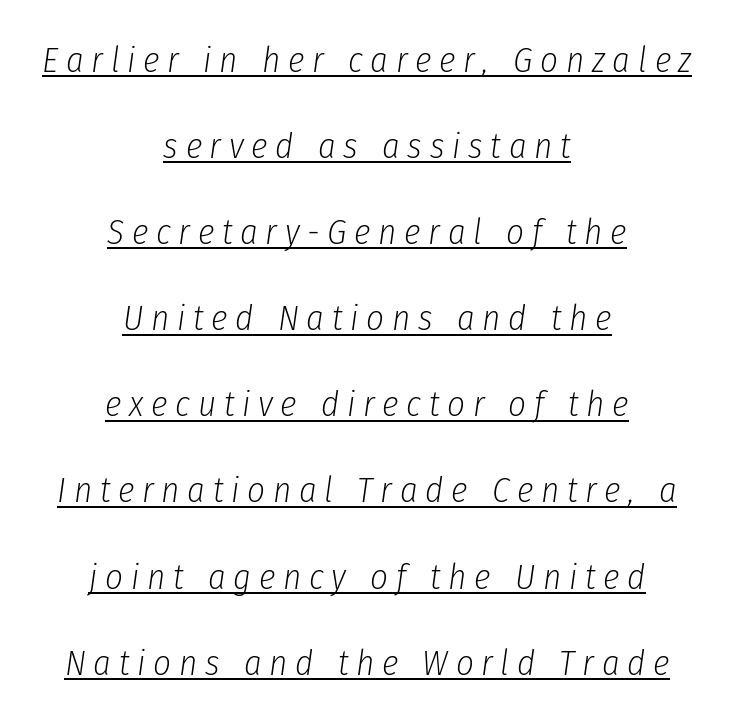
The rendering uses a large line-height, opening up the rows. Spacing between characters has been opened up far beyond the box default. Heaviness? Minimal to ordinary, like unemphasized prose. You could not count columns in this text — the font is proportionally spaced. Honestly, the underline is the first thing you notice here. If you folded the block vertically in half, each line would mirror itself in length.
